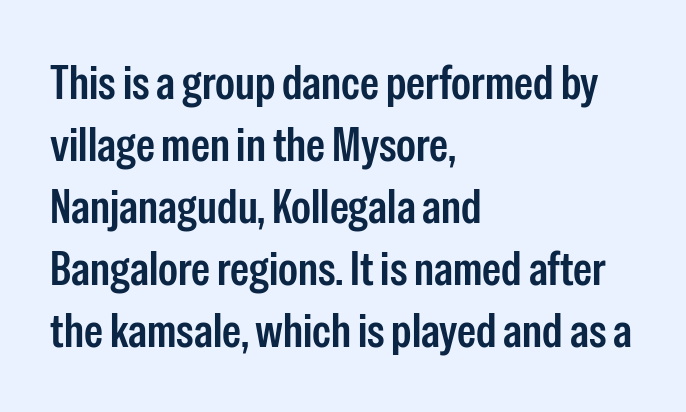
The image shows 48 px semibold, condensed sans-serif type, upright; set left-aligned, normal line spacing (1.29x), normal letter spacing, not underlined; low stroke contrast and a medium x-height.
